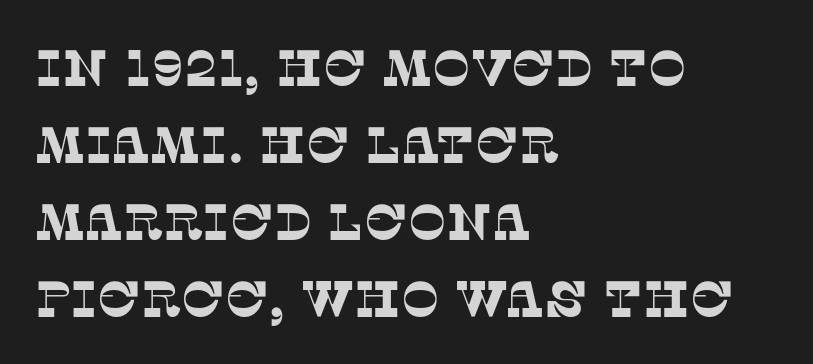
The image shows 51 px serif type; set left-aligned, normal line spacing (1.51x), normal letter spacing, not underlined; low stroke contrast and a large x-height.
